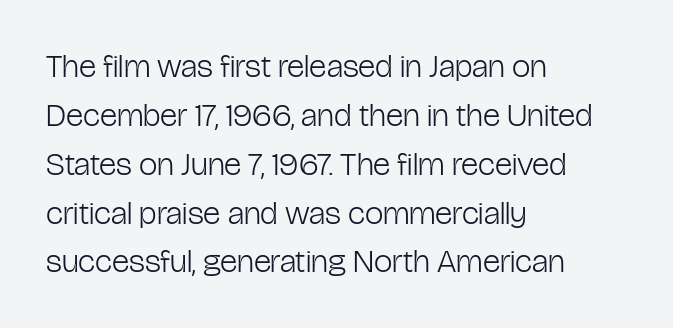
{"serif": "no", "italic": "no", "bold": "no", "weight": "light", "width": "condensed", "stroke_contrast": "low", "x_height": "medium", "monospaced": "no", "underline": "no", "align": "left", "line_spacing": "normal", "line_spacing_ratio": 1.48, "letter_spacing": "normal", "letter_spacing_em": 0.0, "glyph_px": 33}
